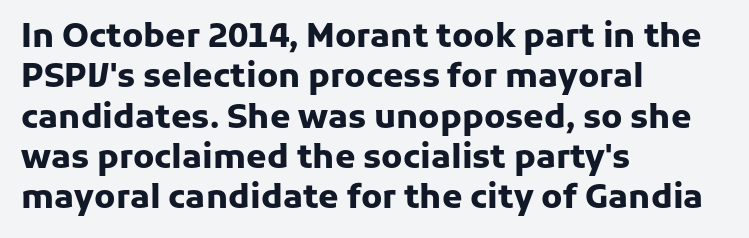
Q: Is the text bold? A: Yes.
Q: Is the text italic (slanted)? A: No, it is upright.
Q: Is the typeface a serif or a sans-serif typeface? A: Sans-serif.
Q: Is the text underlined? A: No.
Q: How is the paragraph aligned? A: Left-aligned.
Q: Is the spacing between letters normal or unusually wide? A: Normal.
Q: Width (condensed, normal, or wide)? A: Normal.
Q: Stroke contrast? A: Low.
Q: x-height? A: Medium.
Q: Monospaced? A: No.
